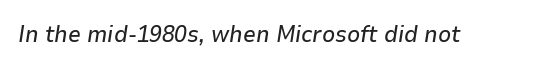
Q: Is the text italic (slanted)? A: Yes, it leans right by about 9 degrees.
Q: Is the text underlined? A: No.
Q: Is the spacing between letters normal or unusually wide? A: Normal.
